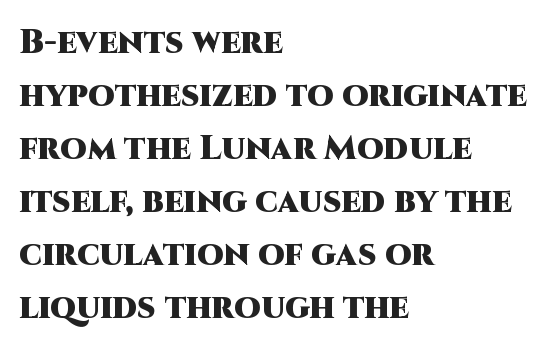
{"serif": "no", "italic": "no", "bold": "yes", "weight": "heavy", "width": "normal", "stroke_contrast": "high", "x_height": "large", "monospaced": "no", "underline": "no", "align": "left", "line_spacing": "normal", "line_spacing_ratio": 1.56, "letter_spacing": "normal", "letter_spacing_em": 0.0, "glyph_px": 34}
